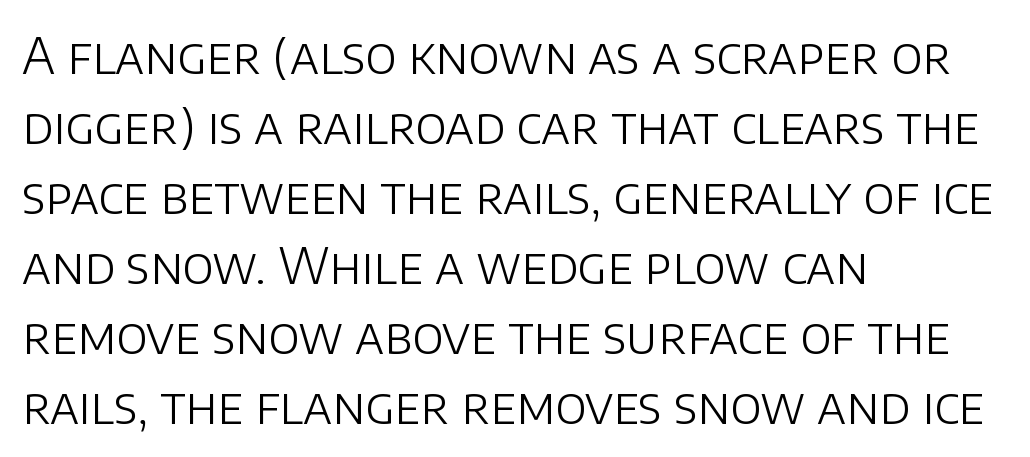
Q: Is the text bold? A: No.
Q: Is the text italic (slanted)? A: No, it is upright.
Q: Is the typeface a serif or a sans-serif typeface? A: Sans-serif.
Q: Is the text underlined? A: No.
Q: How is the paragraph aligned? A: Left-aligned.
Q: Is the spacing between letters normal or unusually wide? A: Normal.
Q: Is the spacing between lines tight, normal or loose? A: Normal.
Q: Width (condensed, normal, or wide)? A: Normal.
Q: Stroke contrast? A: Low.
Q: x-height? A: Large.
Q: Monospaced? A: No.
